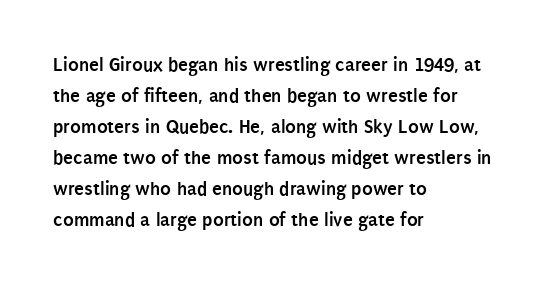
Q: Is the text bold? A: Yes.
Q: Is the text italic (slanted)? A: No, it is upright.
Q: Is the text underlined? A: No.
Q: How is the paragraph aligned? A: Left-aligned.
Q: Is the spacing between letters normal or unusually wide? A: Normal.
Q: Is the spacing between lines tight, normal or loose? A: Normal.
